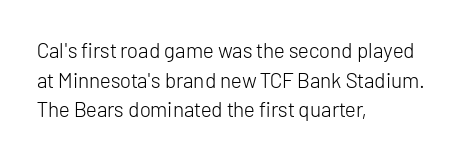
Q: Is the text bold? A: No.
Q: Is the text italic (slanted)? A: No, it is upright.
Q: Is the text underlined? A: No.
Q: How is the paragraph aligned? A: Left-aligned.
Q: Is the spacing between letters normal or unusually wide? A: Normal.
Q: Is the spacing between lines tight, normal or loose? A: Normal.
